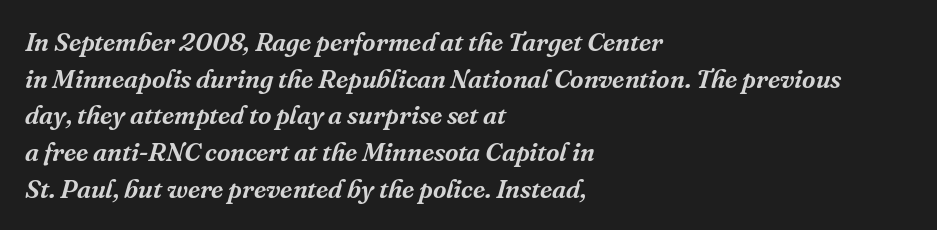
The image shows 26 px text type, italic (leaning right); set left-aligned, normal line spacing (1.41x), normal letter spacing, not underlined.
